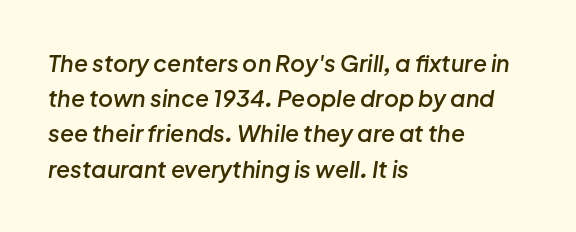
The tracking reads as untouched default to a designer's eye. Leading: standard. Stroke thickness is moderately raised; the sample reads as semibold. These lines are set flush left with a ragged right edge. Observe the lean: these are italic letterforms.
